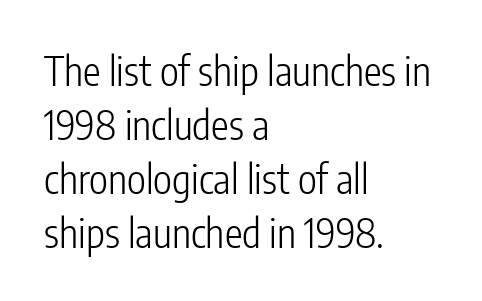
{"serif": "no", "italic": "no", "bold": "no", "weight": "light", "width": "condensed", "stroke_contrast": "low", "x_height": "medium", "monospaced": "no", "underline": "no", "align": "left", "line_spacing": "normal", "line_spacing_ratio": 1.35, "letter_spacing": "normal", "letter_spacing_em": 0.0, "glyph_px": 40}
